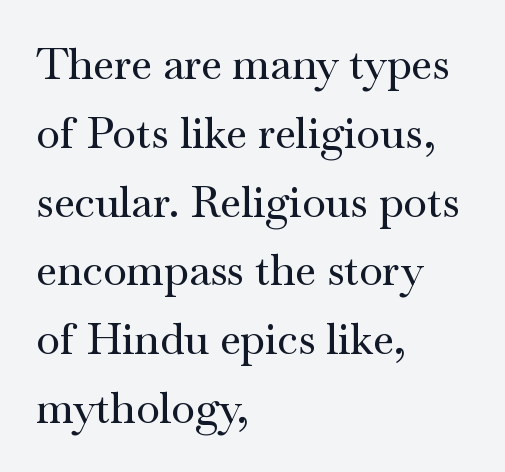
The image shows 43 px wide serif type, upright; set left-aligned, normal line spacing (1.6x), normal letter spacing, not underlined; medium stroke contrast and a small x-height.
